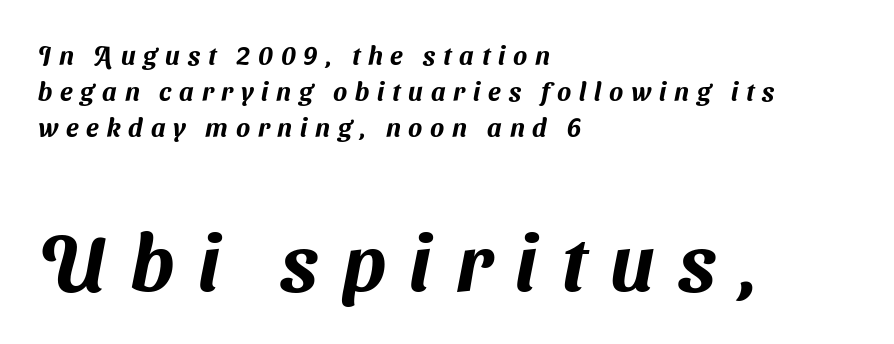
The image shows 79 px sans-serif type; set left-aligned, normal line spacing (1.39x), unusually wide letter spacing (+0.3 em), not underlined; the second (bottom) block is 3.04x larger; medium stroke contrast and a medium x-height.
